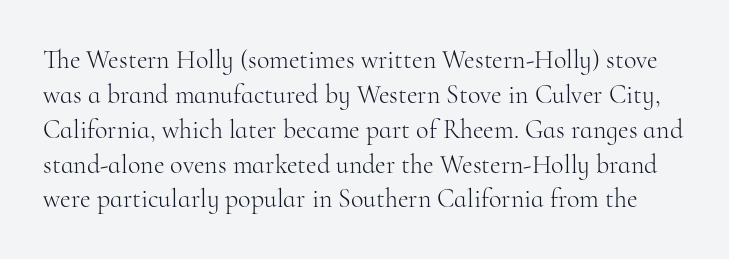
Q: Is the text bold? A: No.
Q: Is the text italic (slanted)? A: No, it is upright.
Q: Is the text underlined? A: No.
Q: Is the spacing between letters normal or unusually wide? A: Normal.
Q: Is the spacing between lines tight, normal or loose? A: Normal.
